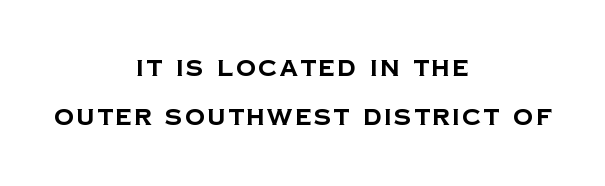
{"bold": "yes", "underline": "no", "align": "center", "line_spacing": "loose", "line_spacing_ratio": 2.21, "glyph_px": 22}
